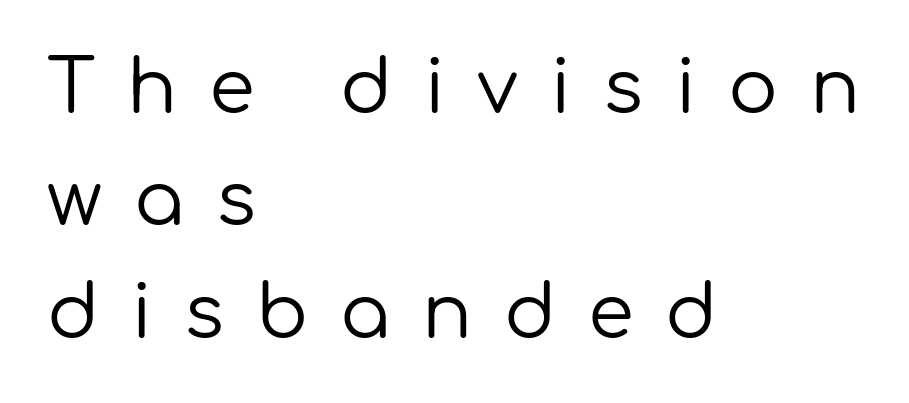
{"serif": "no", "italic": "no", "bold": "no", "weight": "regular", "width": "normal", "stroke_contrast": "low", "x_height": "medium", "monospaced": "no", "underline": "no", "align": "left", "line_spacing": "normal", "line_spacing_ratio": 1.52, "letter_spacing": "wide", "letter_spacing_em": 0.43, "glyph_px": 74}
